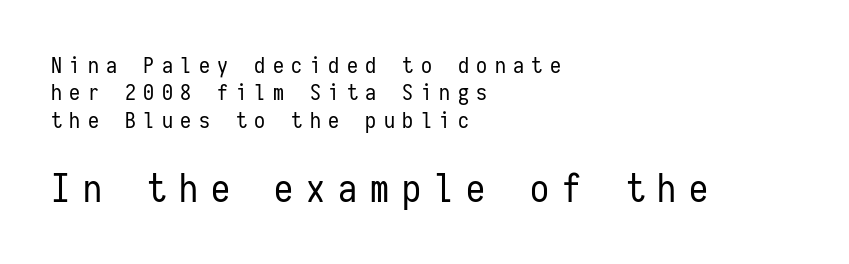
Reading down the column, the eye jumps a familiar distance to each next line. Tracking value appears strongly positive — letters spread wide. A student would call this left alignment; a typographer would say flush left, rag right. Italic? Not at all — the glyphs are vertical. Quick note: underline off. Note: no serifs on the glyphs.
